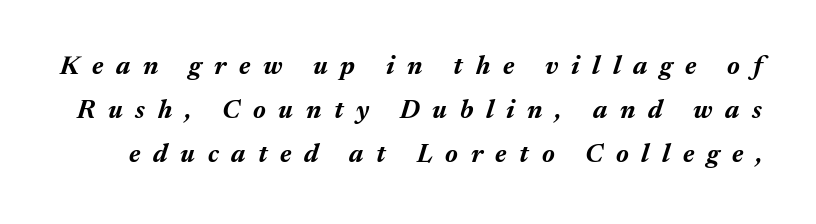
Students, note that the glyphs here are deliberately spaced far apart. The passage shown stacks its lines at a standard gap. Decoration check: the copy has no underline. Tall strokes in this sample are angled rather than plumb.
